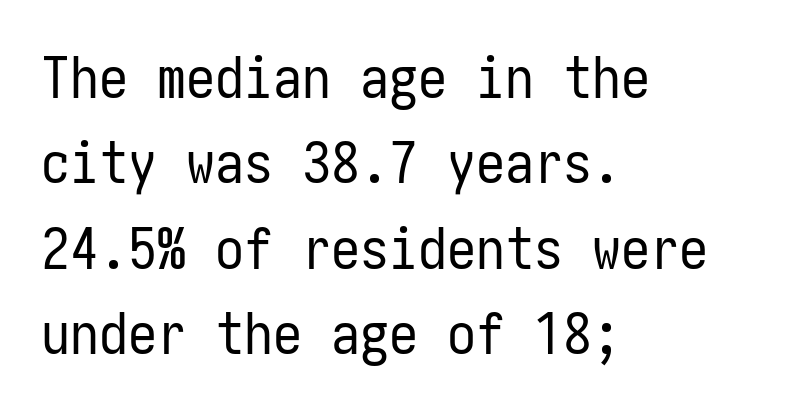
Q: Is the text bold? A: No.
Q: Is the text italic (slanted)? A: No, it is upright.
Q: Is the typeface a serif or a sans-serif typeface? A: Sans-serif.
Q: Is the text underlined? A: No.
Q: How is the paragraph aligned? A: Left-aligned.
Q: Is the spacing between letters normal or unusually wide? A: Normal.
Q: Is the spacing between lines tight, normal or loose? A: Normal.
Q: Width (condensed, normal, or wide)? A: Condensed.
Q: Stroke contrast? A: Low.
Q: x-height? A: Medium.
